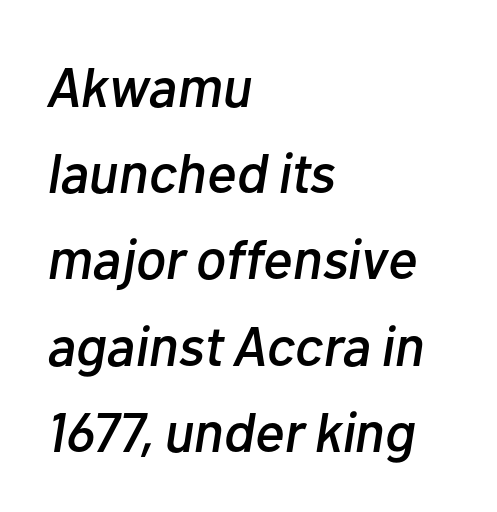
Q: Is the text italic (slanted)? A: Yes, it leans right by about 10 degrees.
Q: Is the text underlined? A: No.
Q: How is the paragraph aligned? A: Left-aligned.
Q: Is the spacing between letters normal or unusually wide? A: Normal.
Q: Is the spacing between lines tight, normal or loose? A: Normal.
Q: Width (condensed, normal, or wide)? A: Normal.
Q: Stroke contrast? A: Low.
Q: x-height? A: Medium.
Q: Monospaced? A: No.
